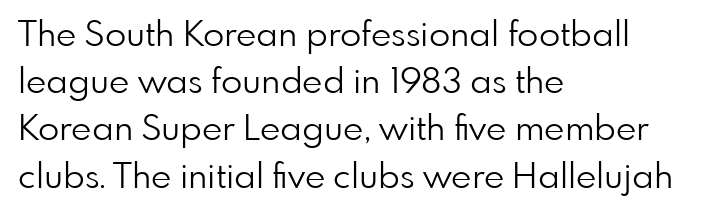
Quick note: underline off. Tall strokes in this sample are plumb rather than angled. Regular leading. The type is set solid horizontally, with unmodified tracking. The letters look calm and open, with moderate or lighter stems. Is the block centered? No — it sits flush against the left margin.
